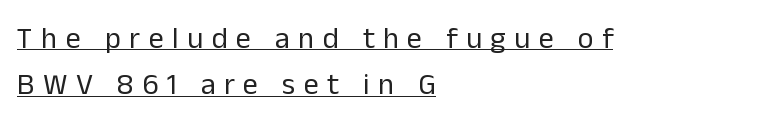
The letterforms sit at book weight or below. A typesetter would call this leading conventional body-copy spacing. To sum up the face: it is a sans, with no serifs. Somebody hit Ctrl+U on this one — the words are underlined. The font's upright variant was chosen for this text.
